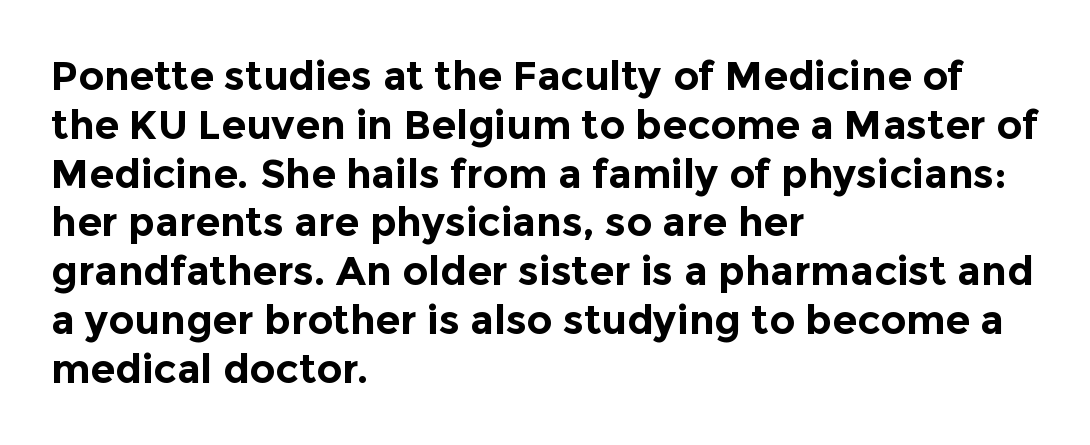
{"serif": "no", "italic": "no", "bold": "yes", "weight": "bold", "width": "normal", "x_height": "medium", "monospaced": "no", "underline": "no", "align": "left", "line_spacing_ratio": 1.22, "letter_spacing": "normal", "letter_spacing_em": 0.0, "glyph_px": 40}
